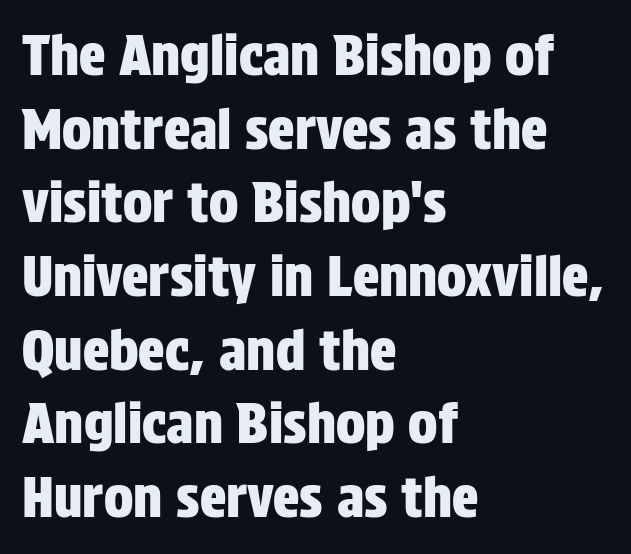
The image shows 55 px condensed sans-serif type, upright; set left-aligned, normal line spacing (1.34x), normal letter spacing, not underlined; low stroke contrast and a large x-height.
